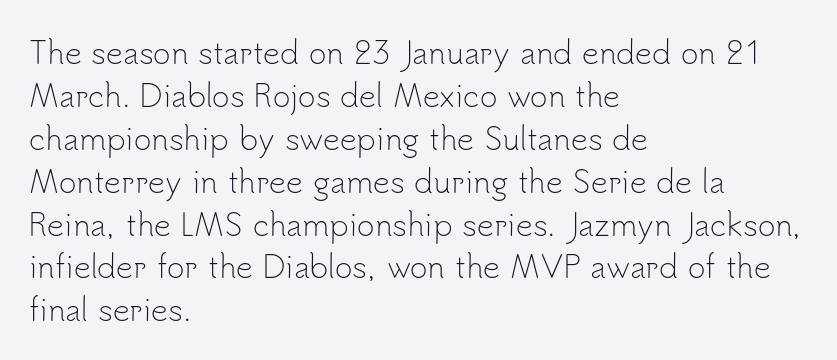
The image shows 30 px light sans-serif type, upright; set left-aligned, normal line spacing (1.43x), normal letter spacing, not underlined; low stroke contrast and a small x-height.
